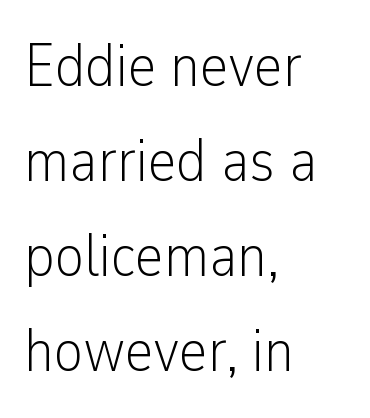
Italic? Not at all — the glyphs are vertical. This sample has the flowing, uneven cadence of proportional lettering. Each stroke keeps to a modest, everyday thickness or less. Is the letter spacing exaggerated? No — it looks like the ordinary default. I'd call this a sans setting — the letters go barefoot. These lines are set flush left with a ragged right edge.
